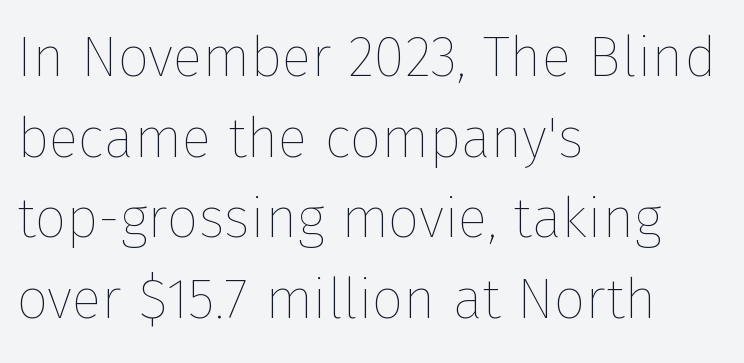
{"italic": "no", "bold": "no", "weight": "thin", "width": "normal", "stroke_contrast": "low", "x_height": "medium", "monospaced": "no", "underline": "no", "align": "left", "line_spacing": "normal", "line_spacing_ratio": 1.44, "letter_spacing": "normal", "letter_spacing_em": 0.0, "glyph_px": 56}
